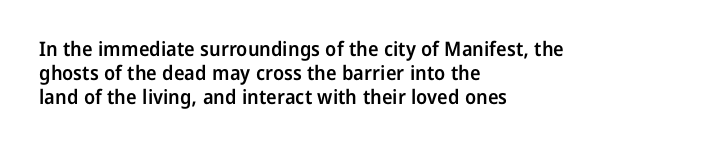
The image shows 20 px text type, upright; set left-aligned, line spacing 1.21x, normal letter spacing, not underlined.
